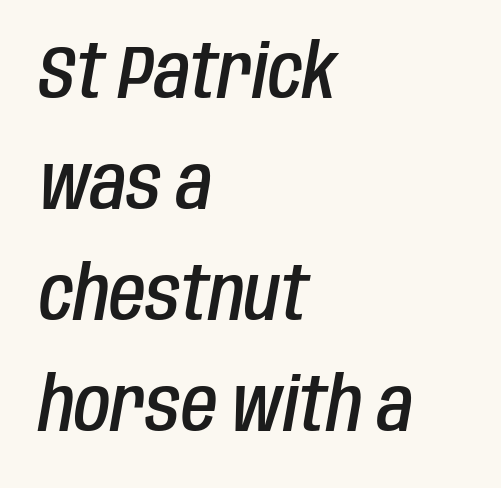
{"italic": "yes", "lean": "right", "slant_degrees": 10, "bold": "semi", "weight": "semibold", "width": "condensed", "stroke_contrast": "low", "x_height": "large", "monospaced": "no", "underline": "no", "align": "left", "line_spacing": "normal", "line_spacing_ratio": 1.5, "letter_spacing": "normal", "letter_spacing_em": 0.0, "glyph_px": 74}
